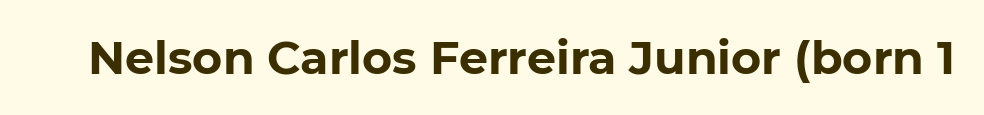
The image shows 46 px bold sans-serif type, upright; set normal letter spacing, not underlined; low stroke contrast and a medium x-height.
